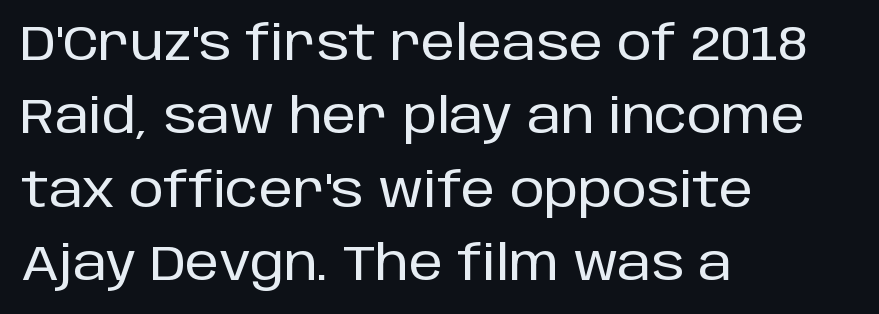
{"serif": "no", "italic": "no", "width": "normal", "stroke_contrast": "low", "x_height": "large", "monospaced": "no", "underline": "no", "align": "left", "line_spacing": "normal", "line_spacing_ratio": 1.5, "letter_spacing": "normal", "letter_spacing_em": 0.0, "glyph_px": 49}
